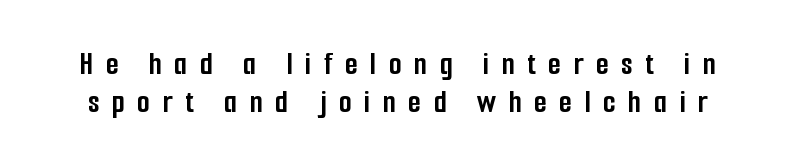
The text was rendered using a sans face with plain stroke endings. Notice how the stems are strictly vertical — no italics here. Descenders hang freely into open space. The tracking jumps out immediately: characters are airy and widely separated. Students, observe: this is what under-led, compact text looks like.
